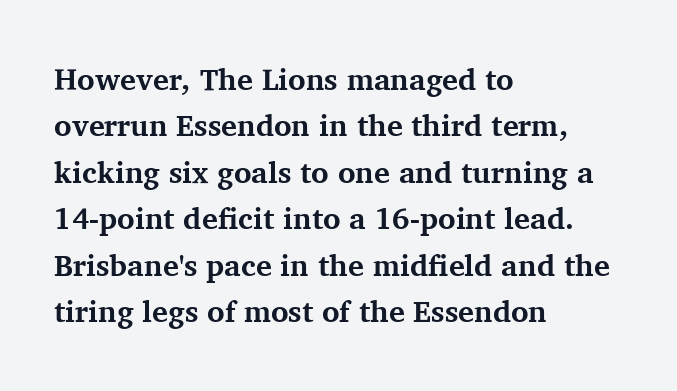
Lines of text with bare space underneath. Look at the tracking — it's just the regular setting, nothing added. Here the designer chose a conventional face with non-uniform glyph widths. Heavy-handed strokes throughout: this text is bold.
